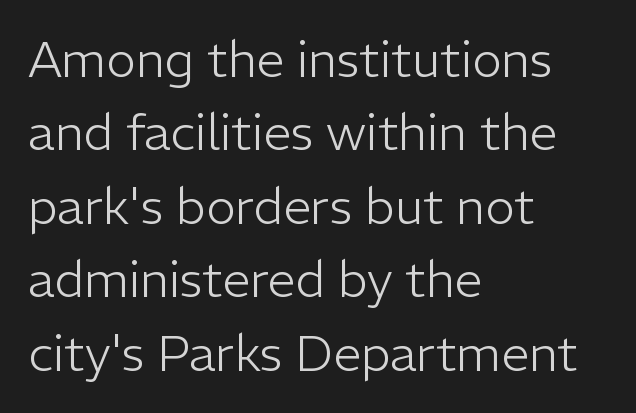
Serif or sans? Sans — the stroke terminals are bare. Letter spacing: default. You could not count columns in this text — the font is proportionally spaced. What's the leading like? Ordinary, nothing unusual.
